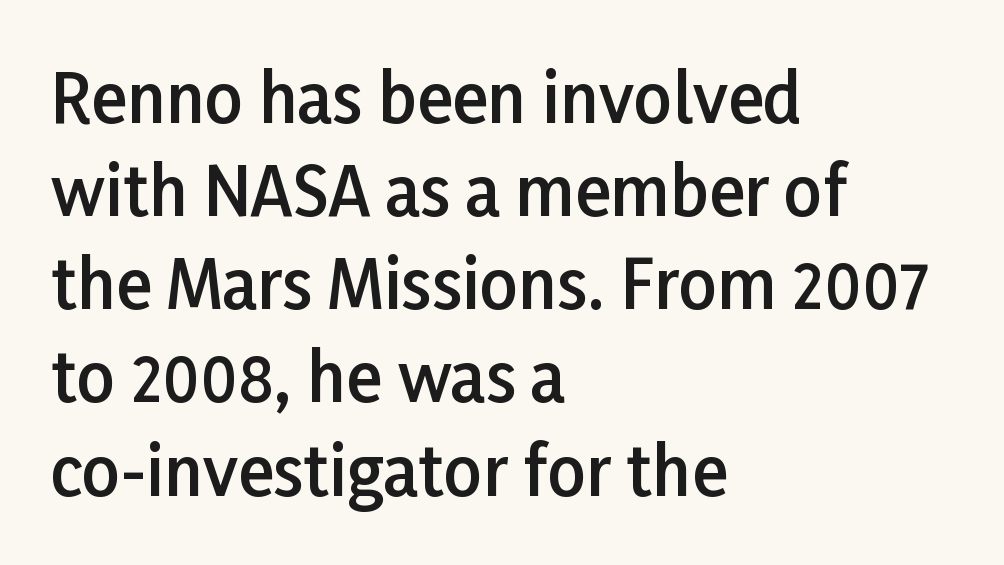
{"serif": "no", "italic": "no", "bold": "semi", "weight": "semibold", "width": "normal", "stroke_contrast": "low", "x_height": "medium", "monospaced": "no", "underline": "no", "align": "left", "line_spacing": "normal", "line_spacing_ratio": 1.39, "letter_spacing": "normal", "letter_spacing_em": 0.0, "glyph_px": 67}
